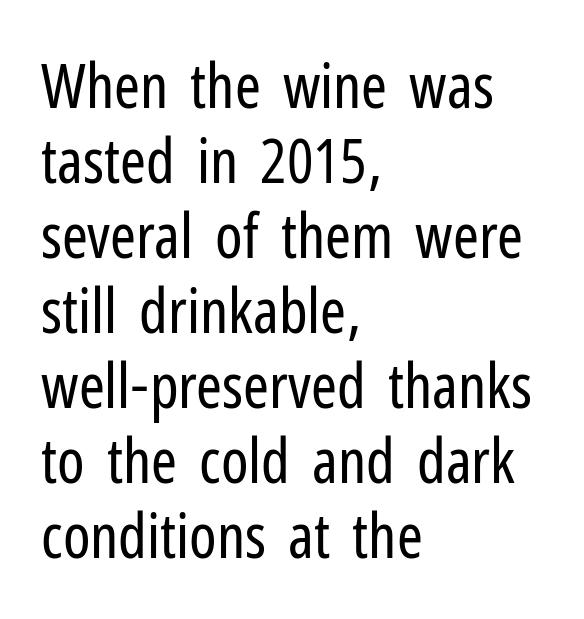
Q: Is the text bold? A: No.
Q: Is the text italic (slanted)? A: No, it is upright.
Q: Is the typeface a serif or a sans-serif typeface? A: Sans-serif.
Q: Is the text underlined? A: No.
Q: How is the paragraph aligned? A: Left-aligned.
Q: Is the spacing between letters normal or unusually wide? A: Normal.
Q: Width (condensed, normal, or wide)? A: Condensed.
Q: Stroke contrast? A: Low.
Q: x-height? A: Medium.
Q: Monospaced? A: No.
